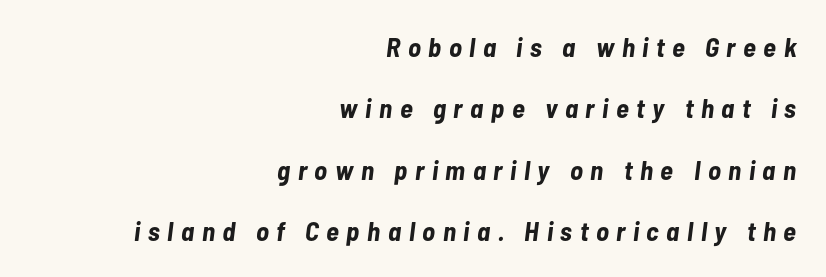
{"italic": "yes", "lean": "right", "slant_degrees": 7, "bold": "yes", "underline": "no", "align": "right", "line_spacing": "loose", "line_spacing_ratio": 2.27, "letter_spacing": "wide", "letter_spacing_em": 0.28, "glyph_px": 27}
